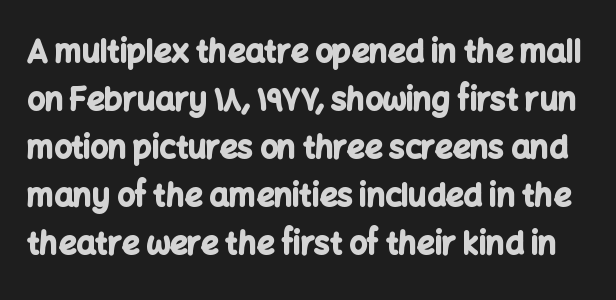
The image shows 31 px bold sans-serif type, upright; set normal line spacing (1.55x), normal letter spacing, not underlined; low stroke contrast and a medium x-height.
